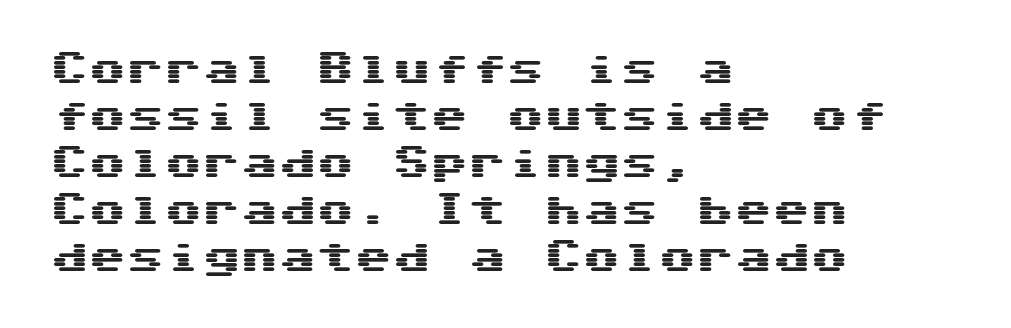
{"serif": "no", "italic": "no", "width": "wide", "stroke_contrast": "medium", "x_height": "medium", "underline": "no", "align": "left", "line_spacing_ratio": 1.24, "letter_spacing": "normal", "letter_spacing_em": 0.0, "glyph_px": 38}
